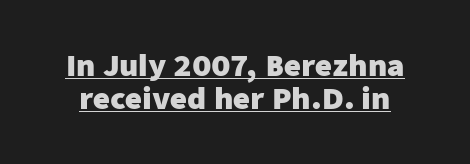
Line spacing here is tight. The letterforms sit shoulder to shoulder at normal distance. Students, observe the line beneath the letters — that is underlining. Heavy, bold letterforms. The passage shown is typed in a proportional face where columns would drift.
